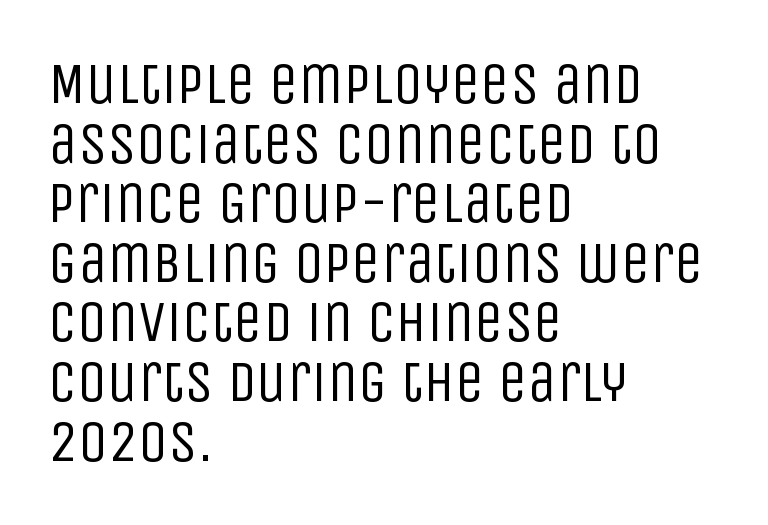
Students, observe: this is what under-led, compact text looks like. The characters are drawn with everyday or finer stroke widths. The letters stand upright; this is a roman face. Line beginnings align vertically; line endings do not.
